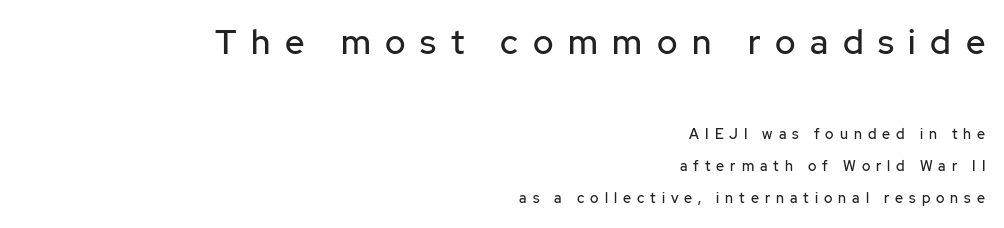
Q: Is the text italic (slanted)? A: No, it is upright.
Q: Is the typeface a serif or a sans-serif typeface? A: Sans-serif.
Q: Is the text underlined? A: No.
Q: How is the paragraph aligned? A: Right-aligned.
Q: Is the spacing between letters normal or unusually wide? A: Unusually wide.
Q: Is the spacing between lines tight, normal or loose? A: Loose.
Q: Which block of text is set in a larger size, the first (top) or the second (bottom)? A: The first (top) one.
Q: Width (condensed, normal, or wide)? A: Normal.
Q: Stroke contrast? A: Low.
Q: x-height? A: Medium.
Q: Monospaced? A: No.
